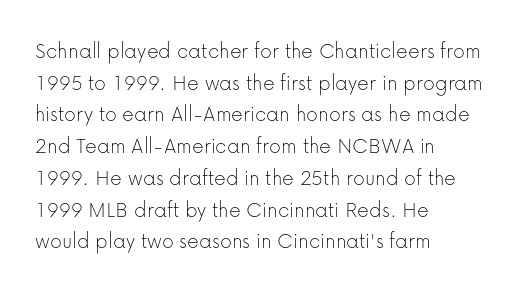
{"italic": "no", "bold": "no", "underline": "no", "align": "left", "line_spacing": "normal", "line_spacing_ratio": 1.38, "letter_spacing": "normal", "letter_spacing_em": 0.0, "glyph_px": 23}
